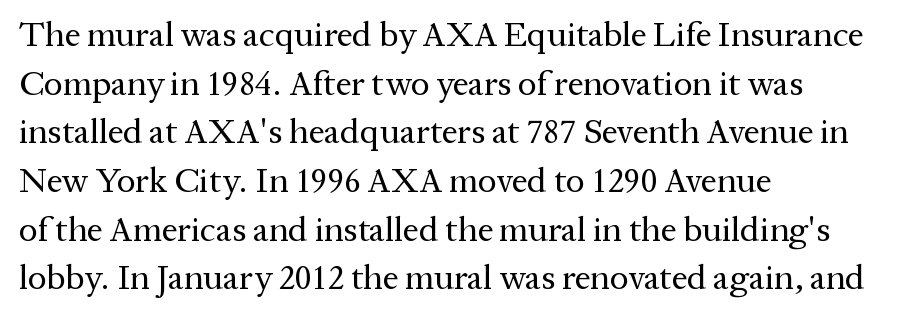
Q: Is the text bold? A: No.
Q: Is the text italic (slanted)? A: No, it is upright.
Q: Is the typeface a serif or a sans-serif typeface? A: Serif.
Q: Is the text underlined? A: No.
Q: How is the paragraph aligned? A: Left-aligned.
Q: Is the spacing between letters normal or unusually wide? A: Normal.
Q: Is the spacing between lines tight, normal or loose? A: Normal.
Q: Width (condensed, normal, or wide)? A: Normal.
Q: Stroke contrast? A: Medium.
Q: x-height? A: Medium.
Q: Monospaced? A: No.
